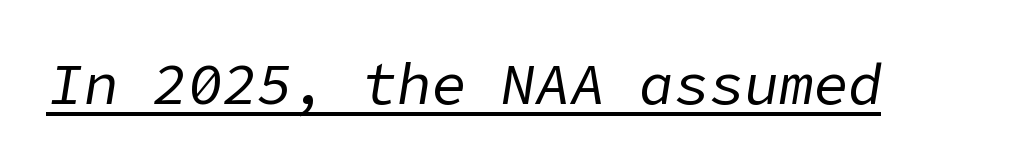
Q: Is the text bold? A: No.
Q: Is the text italic (slanted)? A: Yes, it leans right by about 9 degrees.
Q: Is the text underlined? A: Yes.
Q: Is the spacing between letters normal or unusually wide? A: Normal.
Q: Width (condensed, normal, or wide)? A: Normal.
Q: Stroke contrast? A: Low.
Q: x-height? A: Medium.
